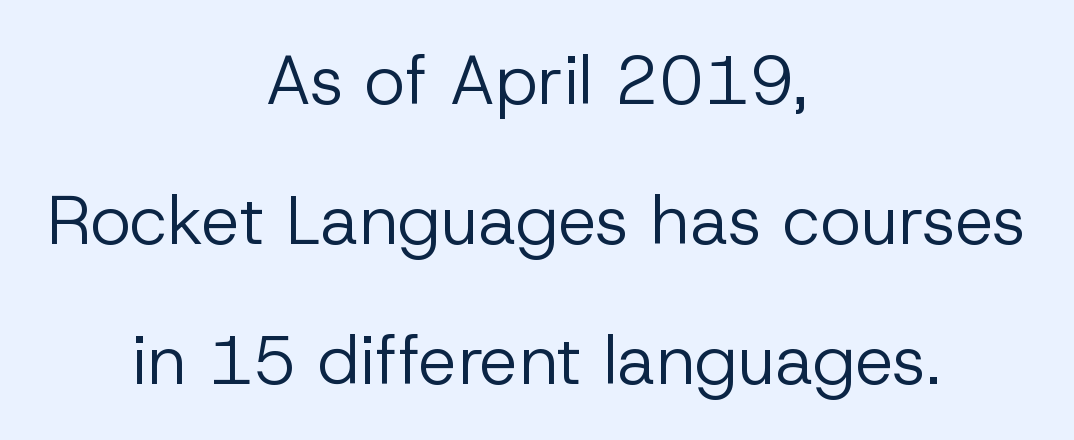
Q: Is the text bold? A: No.
Q: Is the text italic (slanted)? A: No, it is upright.
Q: Is the typeface a serif or a sans-serif typeface? A: Sans-serif.
Q: Is the text underlined? A: No.
Q: How is the paragraph aligned? A: Centered.
Q: Is the spacing between letters normal or unusually wide? A: Normal.
Q: Is the spacing between lines tight, normal or loose? A: Loose.
Q: Width (condensed, normal, or wide)? A: Normal.
Q: Stroke contrast? A: Low.
Q: x-height? A: Medium.
Q: Monospaced? A: No.
